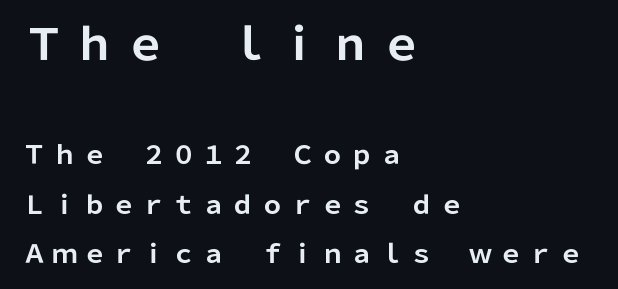
The image shows 43 px bold sans-serif type, upright; set left-aligned, loose line spacing (1.99x), not underlined; the first (top) block is 1.72x larger; low stroke contrast and a medium x-height.
